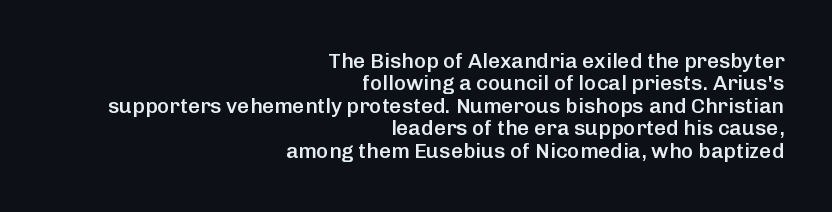
Q: Is the text bold? A: Semi-bold.
Q: Is the text italic (slanted)? A: No, it is upright.
Q: Is the text underlined? A: No.
Q: How is the paragraph aligned? A: Right-aligned.
Q: Is the spacing between letters normal or unusually wide? A: Normal.
Q: Is the spacing between lines tight, normal or loose? A: Tight.
